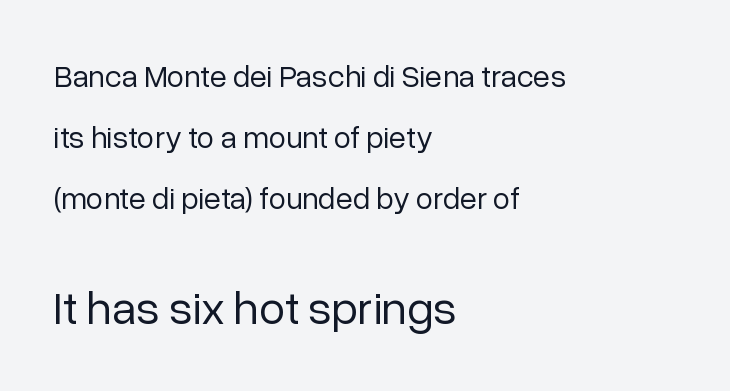
Spacing verdict: proportional, widths tailored to each character. The font family rendered here belongs to the sans-serif group. The following chunk of copy outweighs the initial chunk in type size. Heaviness? Minimal to ordinary, like unemphasized prose.
